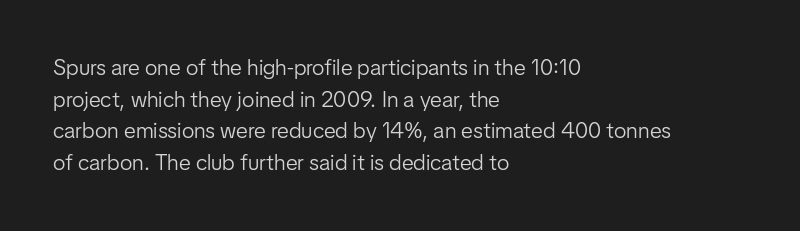
The image shows 22 px text type, upright; set left-aligned, normal line spacing (1.44x), normal letter spacing, not underlined.
